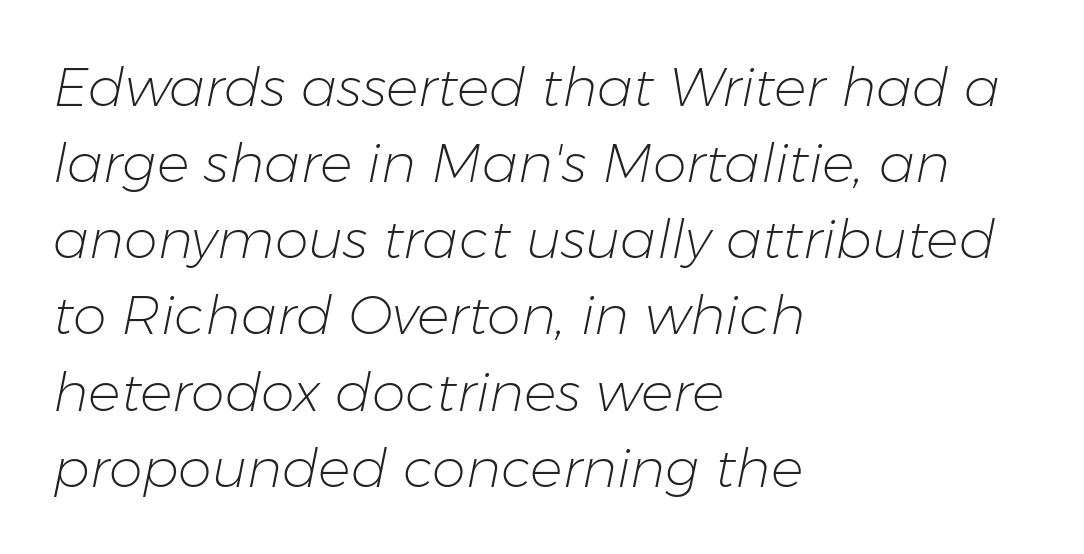
The image shows 54 px light type, italic (leaning right); set left-aligned, normal line spacing (1.41x), normal letter spacing, not underlined; low stroke contrast and a medium x-height.
